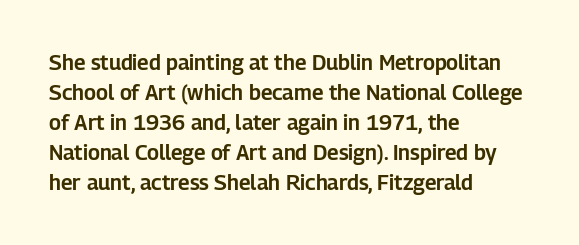
{"italic": "no", "underline": "no", "align": "left", "line_spacing": "normal", "line_spacing_ratio": 1.43, "letter_spacing": "normal", "letter_spacing_em": 0.0, "glyph_px": 21}
